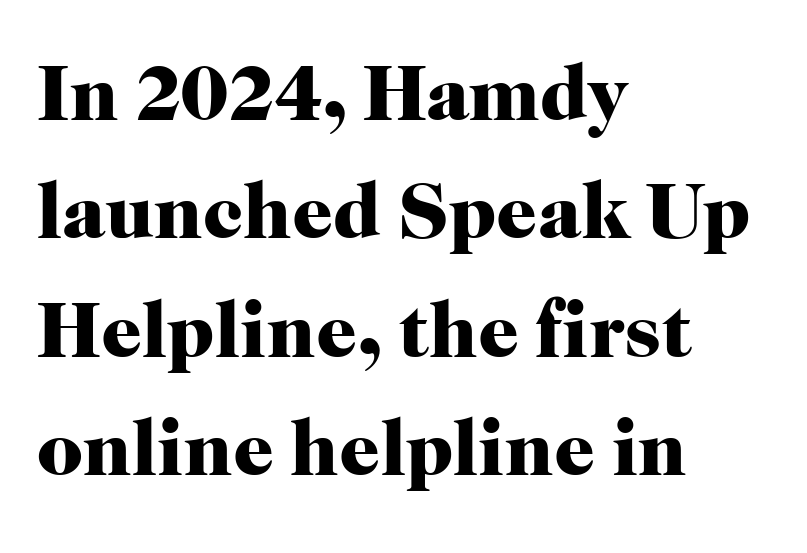
Descenders are the only things crossing below the line. A typesetter would call this zero additional tracking. Ordinary non-slanted type is in use. Regular leading.
